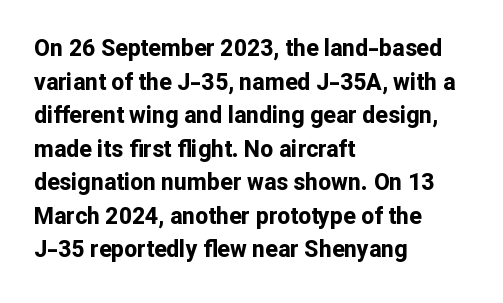
{"italic": "no", "bold": "yes", "underline": "no", "align": "left", "line_spacing": "normal", "line_spacing_ratio": 1.46, "letter_spacing": "normal", "letter_spacing_em": 0.0, "glyph_px": 23}
